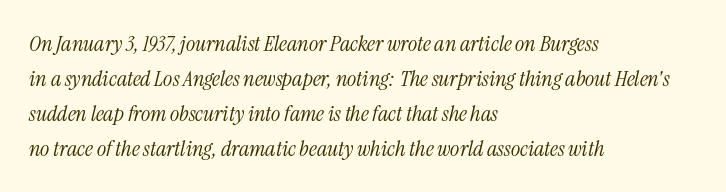
{"italic": "yes", "lean": "right", "slant_degrees": 13, "bold": "no", "underline": "no", "align": "left", "line_spacing": "normal", "line_spacing_ratio": 1.59, "letter_spacing": "normal", "letter_spacing_em": 0.0, "glyph_px": 22}
